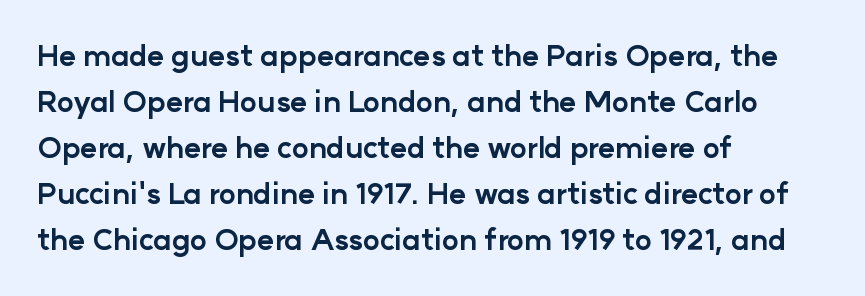
Do the characters align in a grid? No, the font is proportional. Does the type have serifs? No, each stem ends abruptly. Line beginnings align vertically; line endings do not. The letters stand upright; this is a roman face. Spacing between characters is what you'd get straight out of the box. The area under the type is left untouched.
